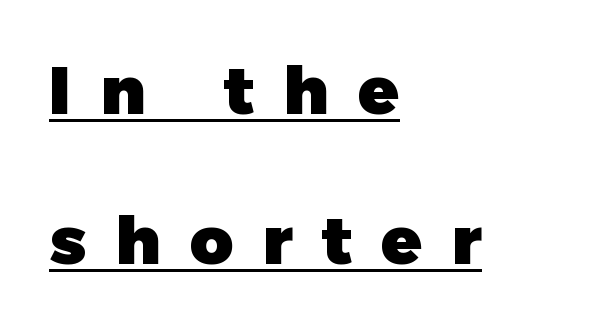
The image shows 67 px heavy sans-serif type, upright; set left-aligned, loose line spacing (2.24x), unusually wide letter spacing (+0.43 em), underlined; low stroke contrast and a medium x-height.
